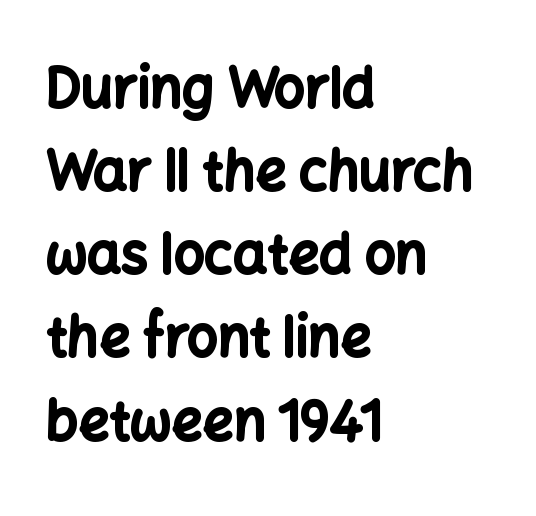
Rows of type keep a routine distance in the vertical direction. The glyphs are unaccompanied by any horizontal stroke below them. Where is the straight margin? On the left. Unlike italic type, these characters show no tilt at all. These lines are rendered in a variable-pitch font.
